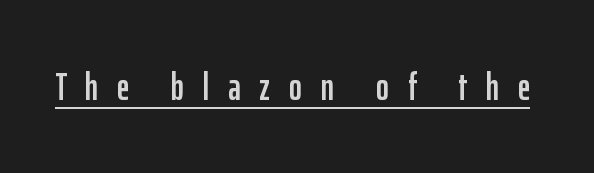
Is this a fixed-width face? No — the glyphs have proportional, varying widths. Compared with typical body copy, the letter spacing here is much looser. This rendering employs a face without finishing strokes, i.e., a sans-serif. The rendered words wear a rule along their underside.
